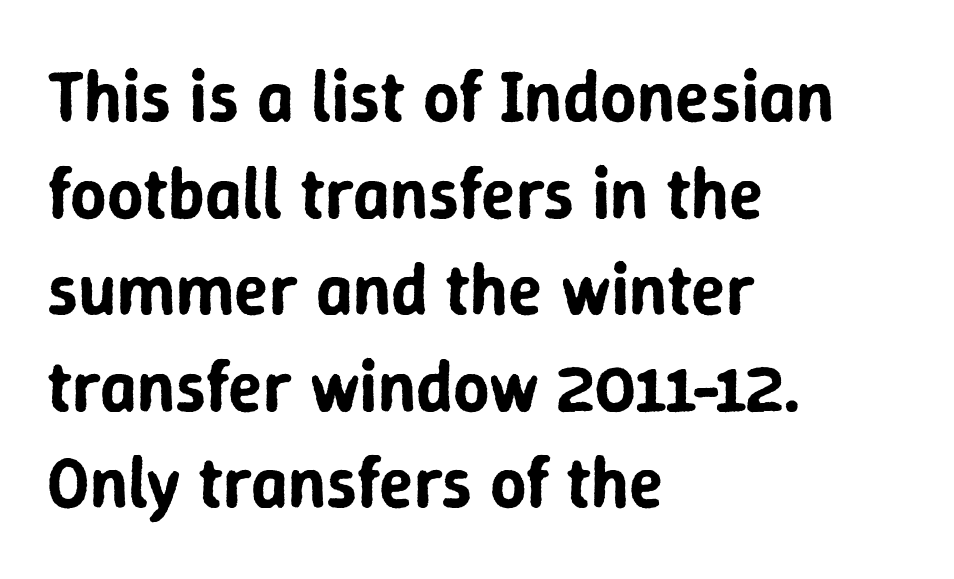
The image shows 71 px sans-serif type, upright; set left-aligned, normal line spacing (1.36x), normal letter spacing, not underlined; low stroke contrast and a medium x-height.
